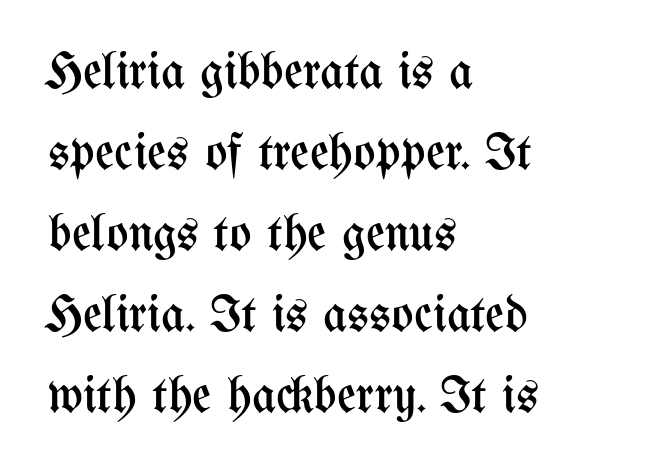
Q: Is the text bold? A: No.
Q: Is the text italic (slanted)? A: No, it is upright.
Q: Is the text underlined? A: No.
Q: How is the paragraph aligned? A: Left-aligned.
Q: Is the spacing between letters normal or unusually wide? A: Normal.
Q: Is the spacing between lines tight, normal or loose? A: Normal.
Q: Width (condensed, normal, or wide)? A: Condensed.
Q: Stroke contrast? A: Medium.
Q: x-height? A: Medium.
Q: Monospaced? A: No.
